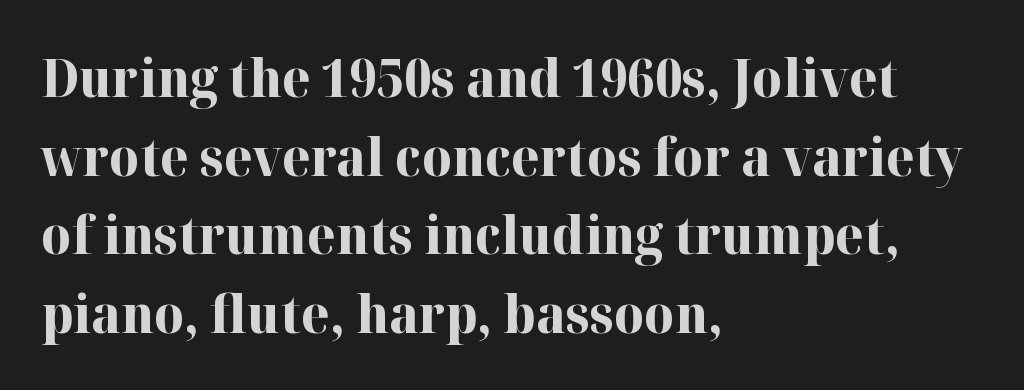
Q: Is the text bold? A: Yes.
Q: Is the text italic (slanted)? A: No, it is upright.
Q: Is the typeface a serif or a sans-serif typeface? A: Serif.
Q: Is the text underlined? A: No.
Q: How is the paragraph aligned? A: Left-aligned.
Q: Is the spacing between letters normal or unusually wide? A: Normal.
Q: Is the spacing between lines tight, normal or loose? A: Normal.
Q: Width (condensed, normal, or wide)? A: Normal.
Q: Stroke contrast? A: High.
Q: x-height? A: Medium.
Q: Monospaced? A: No.
